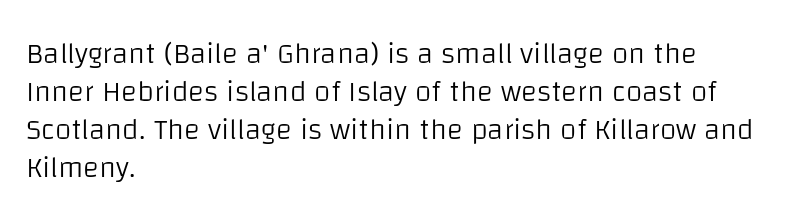
Does the leading feel generous? No, just average. The weight tops out at a normal text grade. The passage shown is typed in a proportional face where columns would drift. Typeset ragged right — the left edge is the straight one. Characters follow at the spacing the type designer built in.
